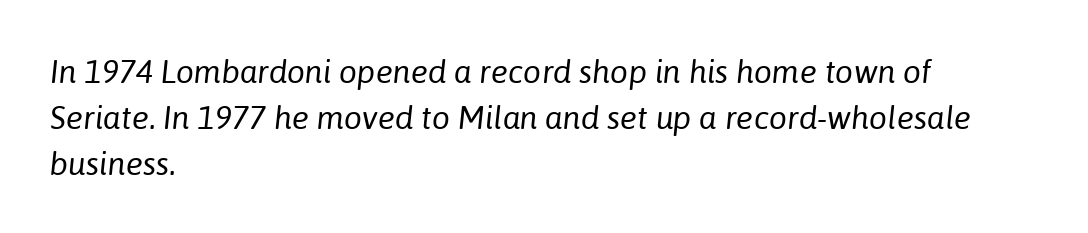
Q: Is the text bold? A: No.
Q: Is the text italic (slanted)? A: Yes, it leans right by about 6 degrees.
Q: Is the text underlined? A: No.
Q: How is the paragraph aligned? A: Left-aligned.
Q: Is the spacing between letters normal or unusually wide? A: Normal.
Q: Is the spacing between lines tight, normal or loose? A: Normal.
Q: Width (condensed, normal, or wide)? A: Normal.
Q: Stroke contrast? A: Low.
Q: x-height? A: Medium.
Q: Monospaced? A: No.
